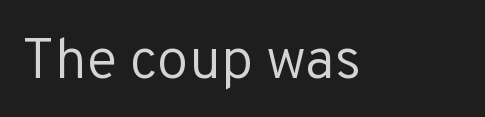
The image shows 57 px regular-weight sans-serif type, upright; set normal letter spacing, not underlined; low stroke contrast and a medium x-height.
